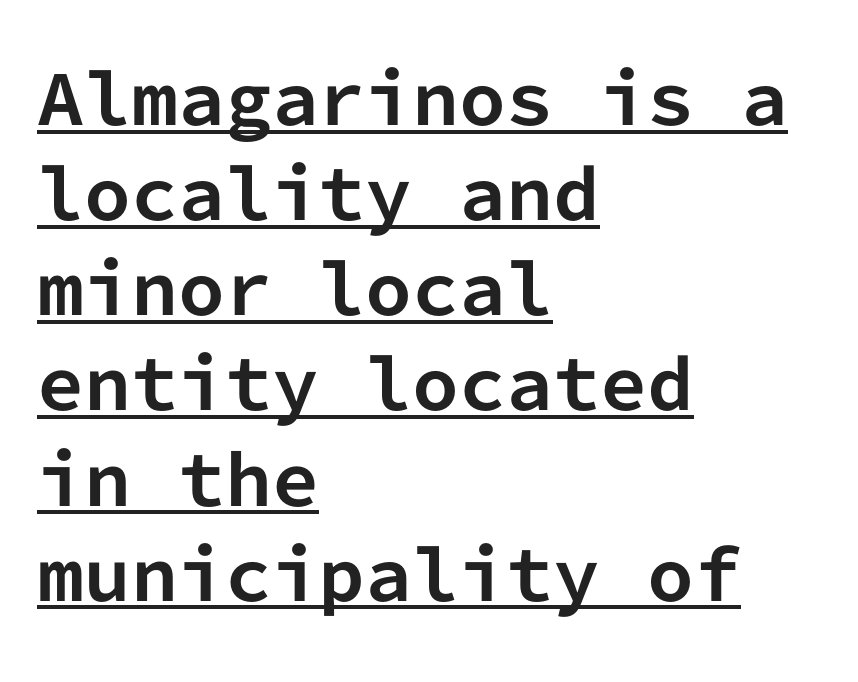
These lines carry a lot of weight — the face is fully bold. Every character sits straight up, as roman type does. Looks like terminal output: every glyph gets an equal slot. Whoever set this chose a conventional vertical rhythm.
